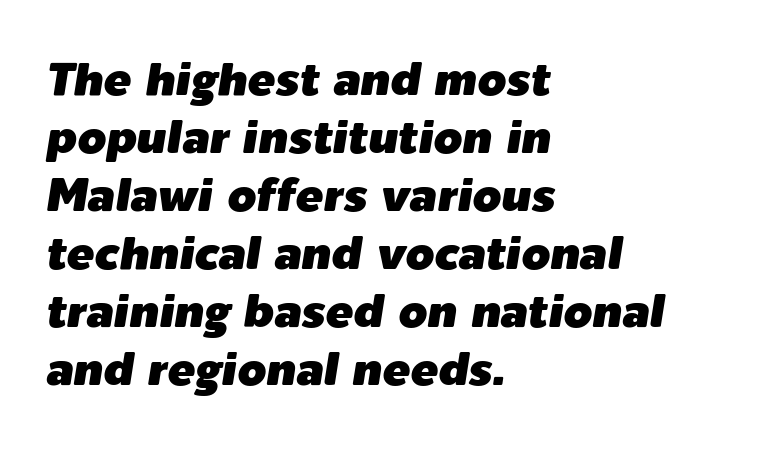
Q: Is the text italic (slanted)? A: Yes, it leans right by about 9 degrees.
Q: Is the text underlined? A: No.
Q: How is the paragraph aligned? A: Left-aligned.
Q: Is the spacing between letters normal or unusually wide? A: Normal.
Q: Is the spacing between lines tight, normal or loose? A: Normal.
Q: Width (condensed, normal, or wide)? A: Normal.
Q: Stroke contrast? A: Low.
Q: x-height? A: Medium.
Q: Monospaced? A: No.
